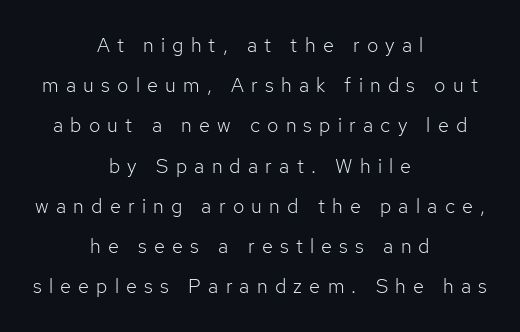
{"italic": "no", "bold": "no", "underline": "no", "align": "center", "line_spacing": "loose", "line_spacing_ratio": 2.01, "letter_spacing": "wide", "letter_spacing_em": 0.36, "glyph_px": 20}
